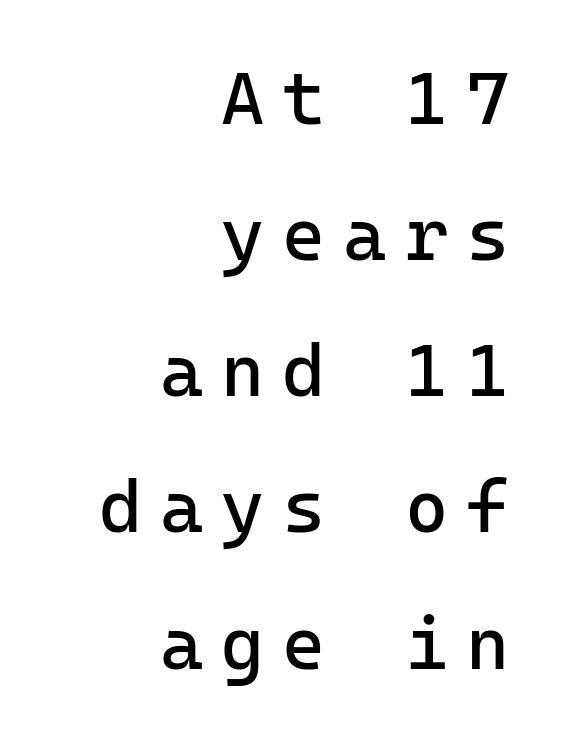
The image shows 74 px regular-weight sans-serif type, upright, monospaced; set right-aligned, line spacing 1.84x, unusually wide letter spacing (+0.24 em), not underlined; low stroke contrast and a medium x-height.
